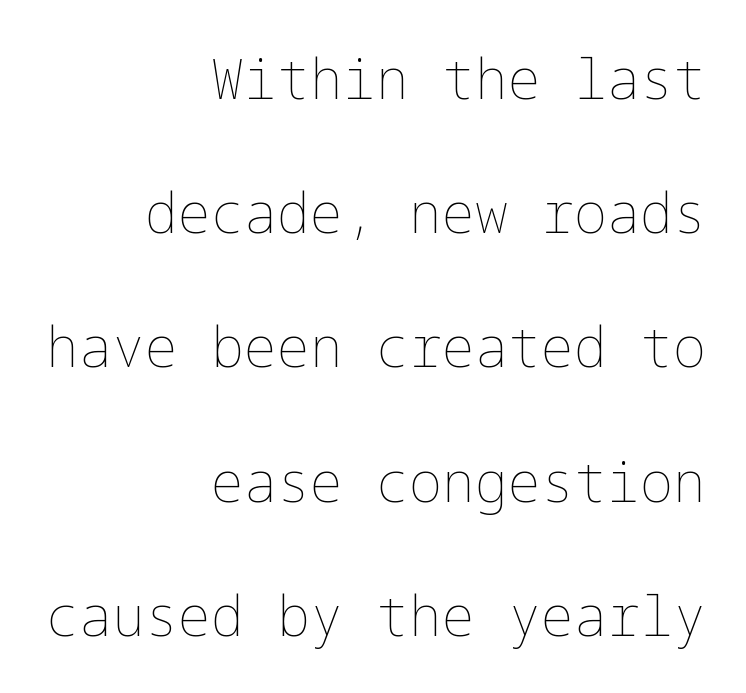
Q: Is the text bold? A: No.
Q: Is the text italic (slanted)? A: No, it is upright.
Q: Is the text underlined? A: No.
Q: How is the paragraph aligned? A: Right-aligned.
Q: Is the spacing between letters normal or unusually wide? A: Normal.
Q: Is the spacing between lines tight, normal or loose? A: Loose.
Q: Width (condensed, normal, or wide)? A: Normal.
Q: Stroke contrast? A: Low.
Q: x-height? A: Medium.
